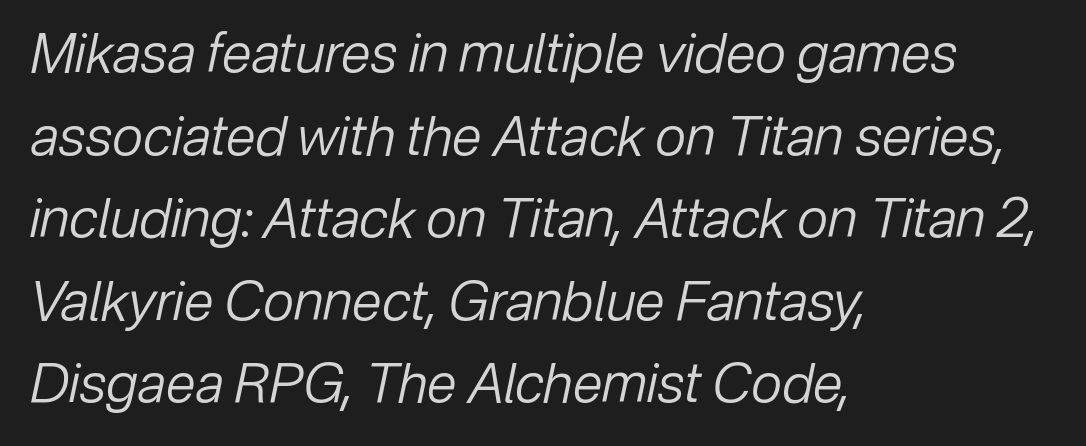
Q: Is the text bold? A: No.
Q: Is the text italic (slanted)? A: Yes, it leans right by about 12 degrees.
Q: Is the text underlined? A: No.
Q: How is the paragraph aligned? A: Left-aligned.
Q: Is the spacing between letters normal or unusually wide? A: Normal.
Q: Is the spacing between lines tight, normal or loose? A: Normal.
Q: Width (condensed, normal, or wide)? A: Normal.
Q: Stroke contrast? A: Low.
Q: x-height? A: Medium.
Q: Monospaced? A: No.
